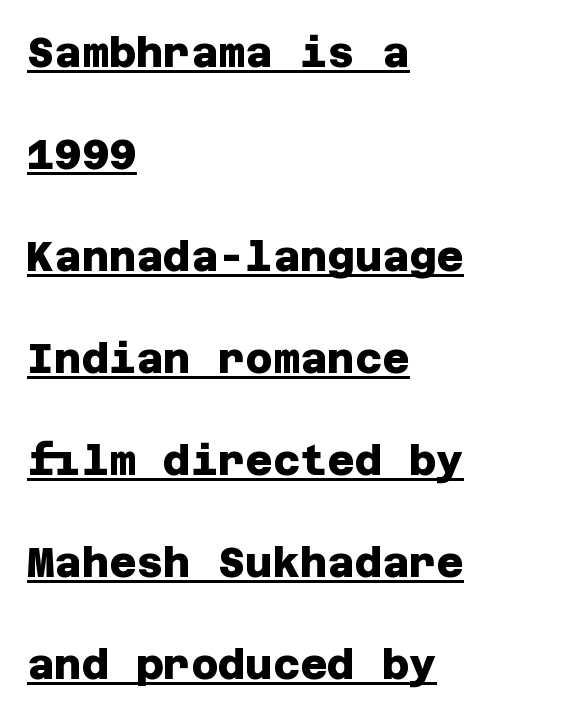
The image shows 42 px heavy sans-serif type; set left-aligned, loose line spacing (2.43x), normal letter spacing, underlined; low stroke contrast and a large x-height.
